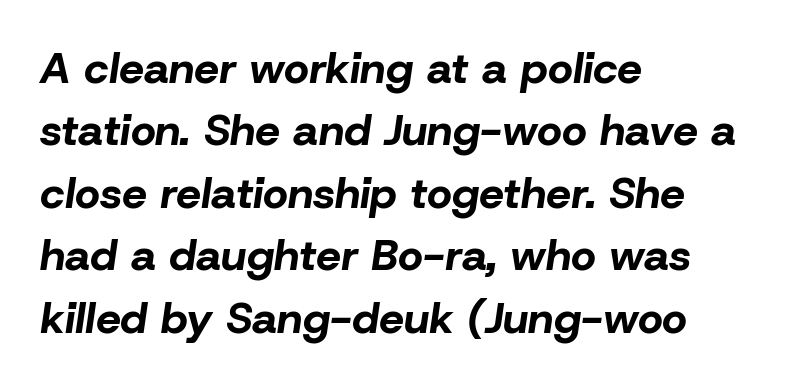
Each new line begins a customary step beneath the previous one. Think of a printed novel: that variable character pitch is what you see here. An italicized treatment has been applied to the whole sample. Heavy, bold letterforms. In CSS terms this would be text-align: left. Tracking here is standard; glyphs follow each other at the usual distance.
